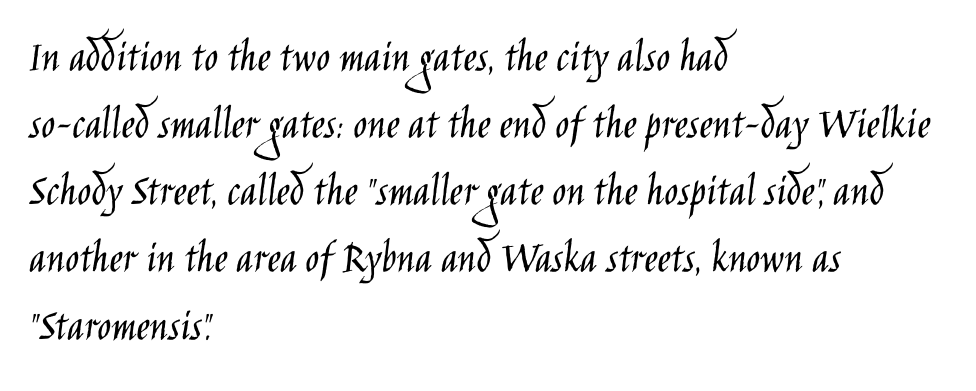
Q: Is the text bold? A: No.
Q: Is the text italic (slanted)? A: Yes.
Q: Is the typeface a serif or a sans-serif typeface? A: Sans-serif.
Q: Is the text underlined? A: No.
Q: How is the paragraph aligned? A: Left-aligned.
Q: Is the spacing between letters normal or unusually wide? A: Normal.
Q: Is the spacing between lines tight, normal or loose? A: Normal.
Q: Width (condensed, normal, or wide)? A: Condensed.
Q: Stroke contrast? A: Low.
Q: x-height? A: Large.
Q: Monospaced? A: No.
